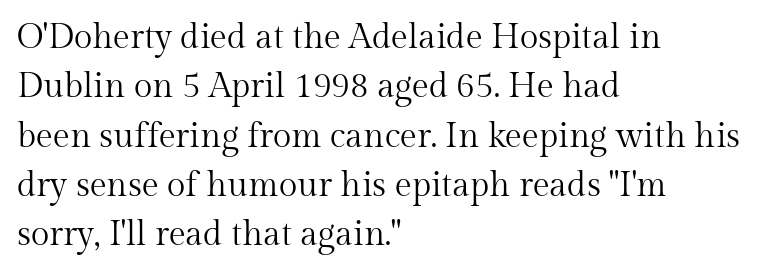
Q: Is the text bold? A: No.
Q: Is the text italic (slanted)? A: No, it is upright.
Q: Is the typeface a serif or a sans-serif typeface? A: Serif.
Q: Is the text underlined? A: No.
Q: How is the paragraph aligned? A: Left-aligned.
Q: Is the spacing between letters normal or unusually wide? A: Normal.
Q: Is the spacing between lines tight, normal or loose? A: Normal.
Q: Width (condensed, normal, or wide)? A: Normal.
Q: Stroke contrast? A: Medium.
Q: x-height? A: Medium.
Q: Monospaced? A: No.
